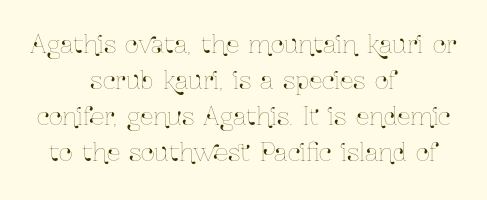
Q: Is the text italic (slanted)? A: No, it is upright.
Q: Is the text underlined? A: No.
Q: How is the paragraph aligned? A: Centered.
Q: Is the spacing between letters normal or unusually wide? A: Normal.
Q: Is the spacing between lines tight, normal or loose? A: Normal.
